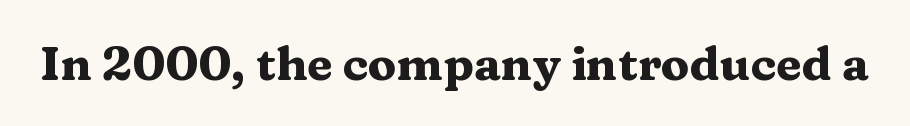
{"serif": "yes", "italic": "no", "bold": "yes", "weight": "heavy", "width": "wide", "stroke_contrast": "medium", "x_height": "medium", "monospaced": "no", "underline": "no", "letter_spacing": "normal", "letter_spacing_em": 0.0, "glyph_px": 47}
